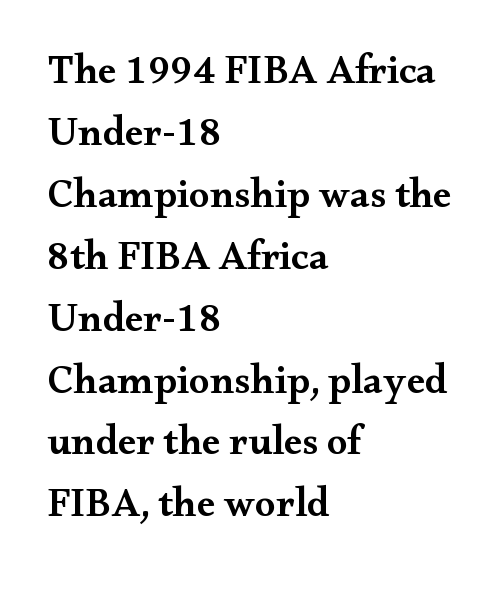
{"serif": "yes", "italic": "no", "bold": "semi", "weight": "semibold", "width": "wide", "stroke_contrast": "medium", "x_height": "small", "monospaced": "no", "underline": "no", "align": "left", "line_spacing": "normal", "line_spacing_ratio": 1.51, "letter_spacing": "normal", "letter_spacing_em": 0.0, "glyph_px": 41}
